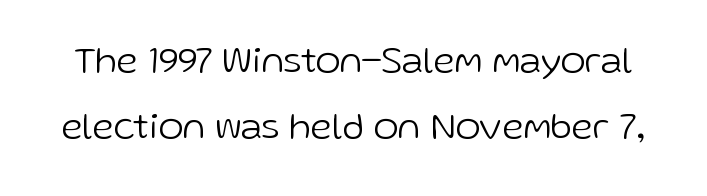
The image shows 38 px light sans-serif type, upright; set line spacing 1.74x, normal letter spacing, not underlined; low stroke contrast and a medium x-height.
